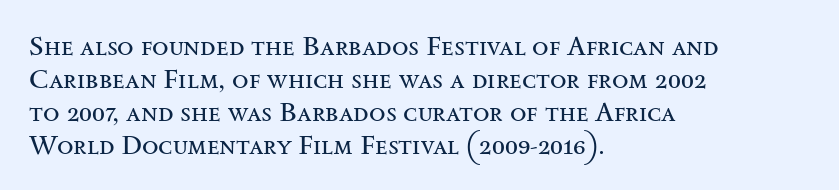
{"italic": "no", "bold": "no", "underline": "no", "align": "left", "line_spacing_ratio": 1.22, "letter_spacing": "normal", "letter_spacing_em": 0.0, "glyph_px": 27}
